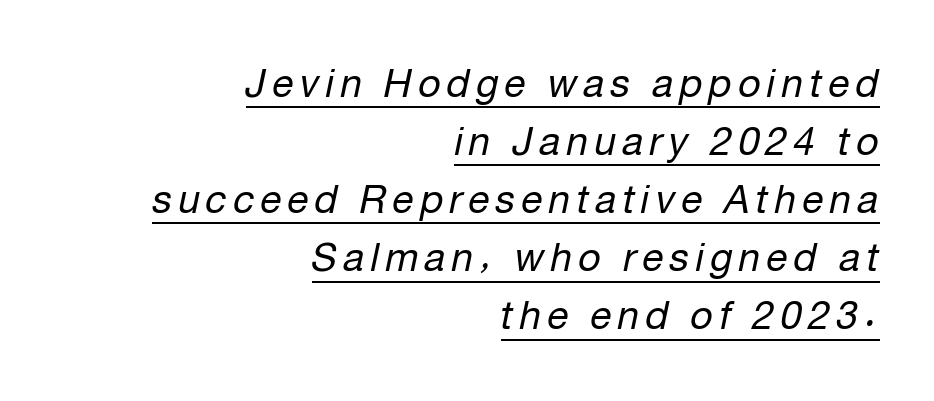
Q: Is the text bold? A: No.
Q: Is the text italic (slanted)? A: Yes, it leans right by about 12 degrees.
Q: Is the text underlined? A: Yes.
Q: How is the paragraph aligned? A: Right-aligned.
Q: Is the spacing between lines tight, normal or loose? A: Normal.
Q: Width (condensed, normal, or wide)? A: Normal.
Q: Stroke contrast? A: Low.
Q: x-height? A: Medium.
Q: Monospaced? A: No.
